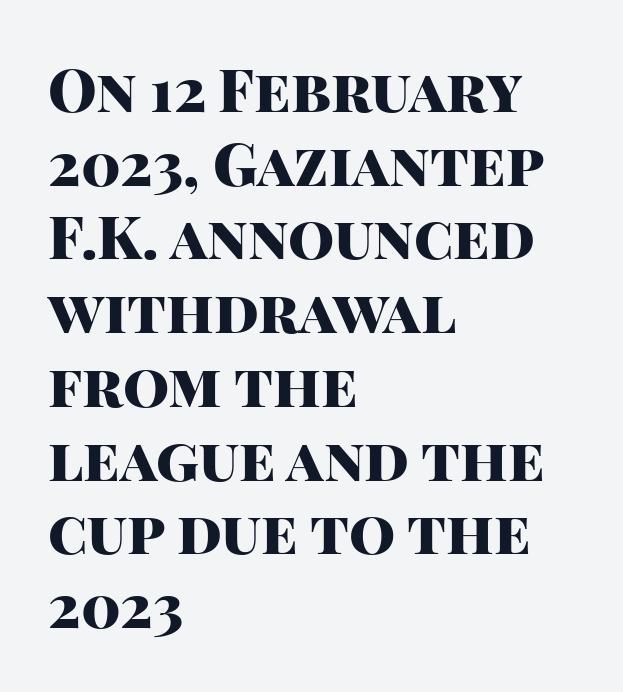
{"serif": "no", "italic": "no", "bold": "yes", "weight": "heavy", "width": "normal", "stroke_contrast": "high", "x_height": "large", "monospaced": "no", "underline": "no", "align": "left", "line_spacing": "normal", "line_spacing_ratio": 1.25, "letter_spacing": "normal", "letter_spacing_em": 0.0, "glyph_px": 59}
